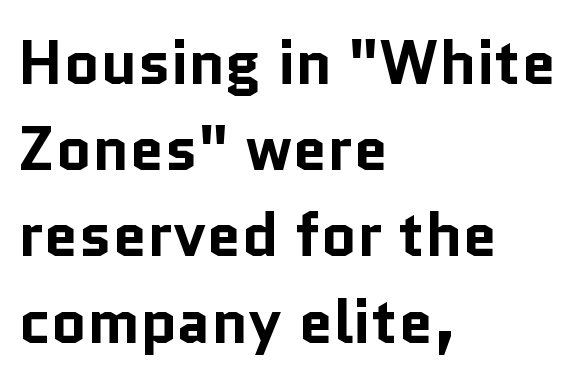
Q: Is the text bold? A: Yes.
Q: Is the text italic (slanted)? A: No, it is upright.
Q: Is the typeface a serif or a sans-serif typeface? A: Sans-serif.
Q: Is the text underlined? A: No.
Q: How is the paragraph aligned? A: Left-aligned.
Q: Is the spacing between letters normal or unusually wide? A: Normal.
Q: Is the spacing between lines tight, normal or loose? A: Normal.
Q: Width (condensed, normal, or wide)? A: Normal.
Q: Stroke contrast? A: Low.
Q: x-height? A: Medium.
Q: Monospaced? A: No.
